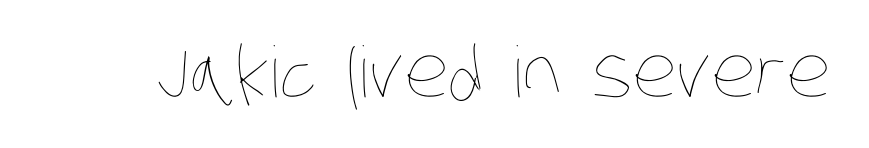
{"bold": "no", "weight": "thin", "width": "condensed", "stroke_contrast": "low", "x_height": "large", "monospaced": "no", "underline": "no", "letter_spacing": "normal", "letter_spacing_em": 0.0, "glyph_px": 70}
